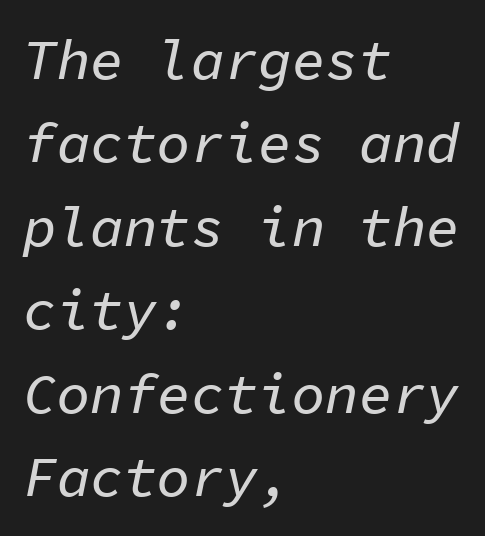
Rule under the text: the space is simply empty. The tracking reads as untouched default to a designer's eye. Every character sits at an angle, as italics do. Every character here occupies the same horizontal width, giving the sample a typewriter-like rhythm. One glance says typical: line gaps are just what's usual.
